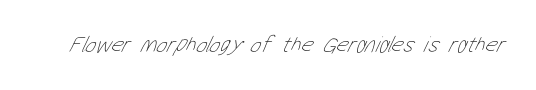
The image shows 23 px text type; set normal letter spacing, not underlined.
